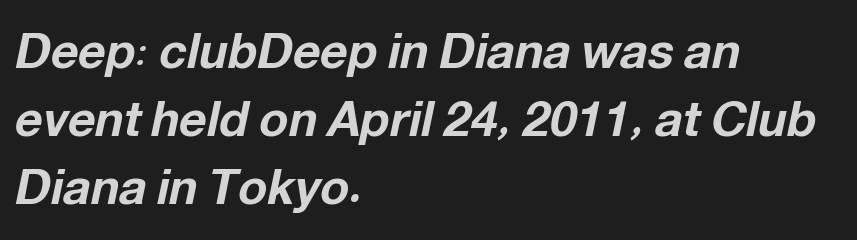
{"italic": "yes", "lean": "right", "slant_degrees": 12, "bold": "yes", "weight": "bold", "width": "normal", "stroke_contrast": "low", "x_height": "medium", "monospaced": "no", "underline": "no", "align": "left", "line_spacing": "normal", "line_spacing_ratio": 1.42, "letter_spacing": "normal", "letter_spacing_em": 0.0, "glyph_px": 48}
